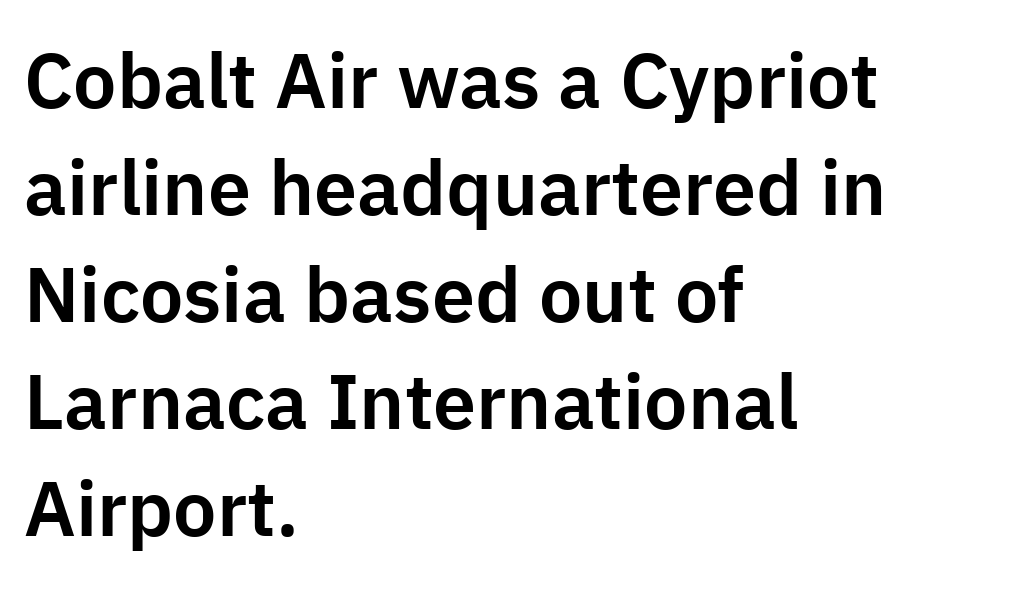
The image shows 77 px sans-serif type, upright; set left-aligned, normal line spacing (1.39x), normal letter spacing, not underlined; low stroke contrast and a medium x-height.
